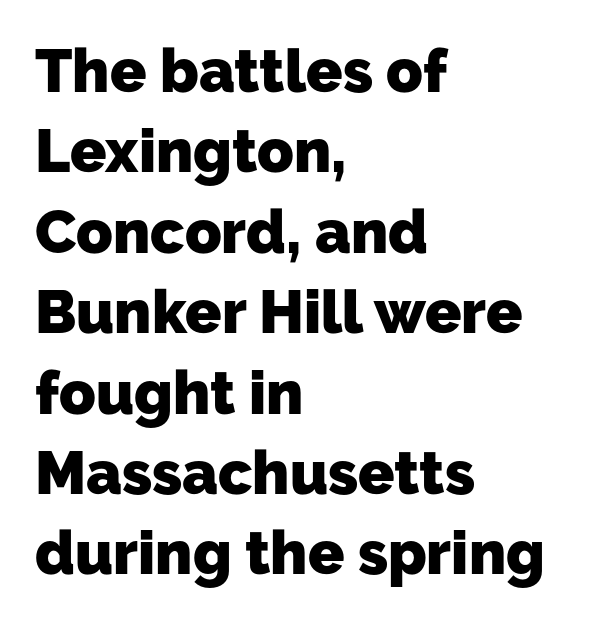
The image shows 60 px heavy sans-serif type; set left-aligned, normal line spacing (1.34x), normal letter spacing, not underlined; low stroke contrast and a medium x-height.
